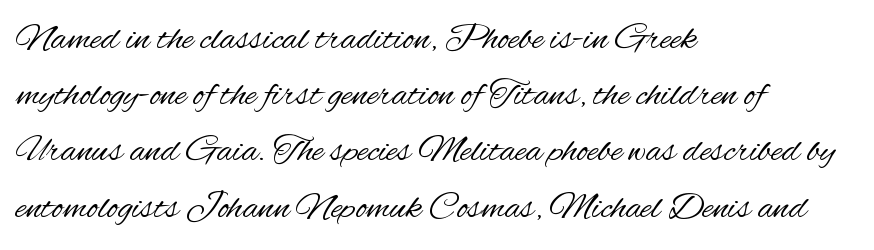
{"serif": "no", "bold": "no", "weight": "regular", "width": "condensed", "stroke_contrast": "medium", "x_height": "small", "monospaced": "no", "underline": "no", "align": "left", "line_spacing": "normal", "line_spacing_ratio": 1.48, "letter_spacing": "normal", "letter_spacing_em": 0.0, "glyph_px": 38}
